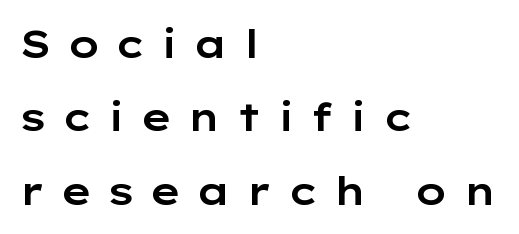
{"serif": "no", "italic": "no", "width": "wide", "stroke_contrast": "low", "x_height": "medium", "monospaced": "no", "underline": "no", "align": "left", "line_spacing_ratio": 1.88, "letter_spacing": "wide", "letter_spacing_em": 0.39, "glyph_px": 39}
